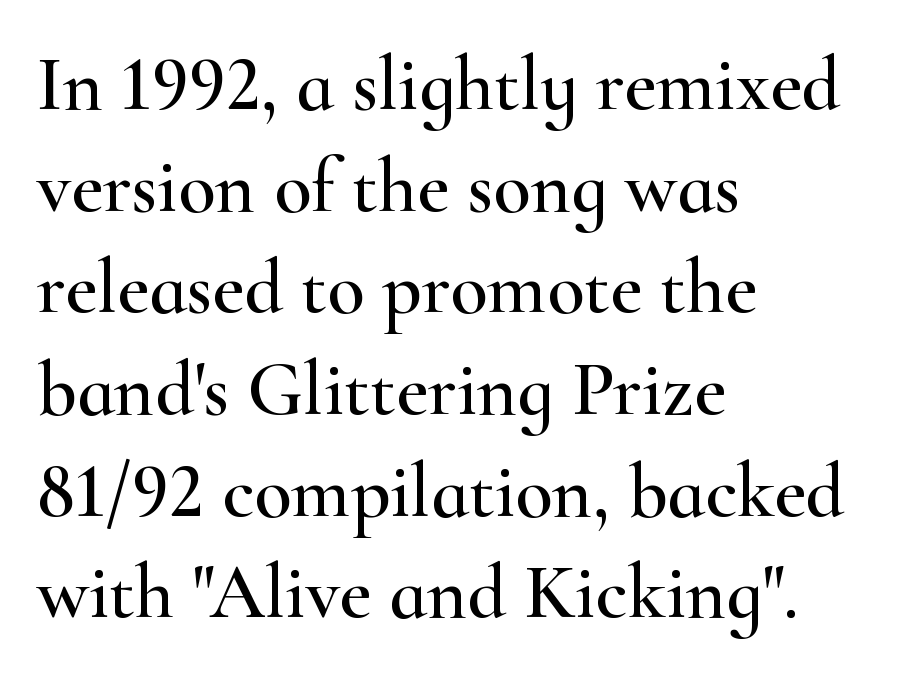
Check where the strokes stop: tiny serifs finish them off. No word sits above an underline. Notice how descenders clear the ascenders below comfortably — that's standard leading. A classic flush-left, rag-right setting is used for this passage. Note the varied advance widths — an 'i' is clearly narrower than an 'm'.
